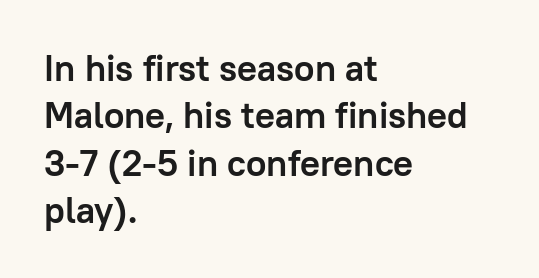
Q: Is the text bold? A: Yes.
Q: Is the text italic (slanted)? A: No, it is upright.
Q: Is the typeface a serif or a sans-serif typeface? A: Sans-serif.
Q: Is the text underlined? A: No.
Q: How is the paragraph aligned? A: Left-aligned.
Q: Is the spacing between letters normal or unusually wide? A: Normal.
Q: Is the spacing between lines tight, normal or loose? A: Normal.
Q: Width (condensed, normal, or wide)? A: Normal.
Q: Stroke contrast? A: Low.
Q: x-height? A: Medium.
Q: Monospaced? A: No.
